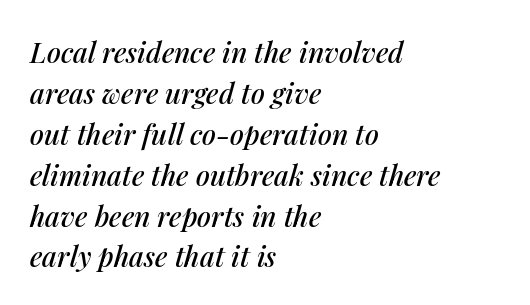
{"italic": "yes", "lean": "right", "slant_degrees": 14, "width": "normal", "stroke_contrast": "medium", "x_height": "medium", "monospaced": "no", "underline": "no", "align": "left", "line_spacing": "normal", "line_spacing_ratio": 1.46, "letter_spacing": "normal", "letter_spacing_em": 0.0, "glyph_px": 28}
